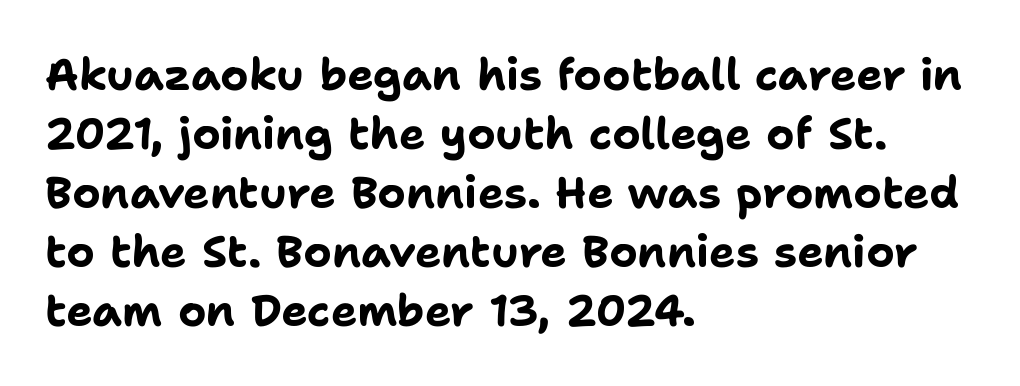
The specimen reads as upright at a glance. The rendering uses a bold face; every stroke is thick and dark. The glyphs are unaccompanied by any horizontal stroke below them. The rendering uses a moderate line-height, typical for paragraphs.
